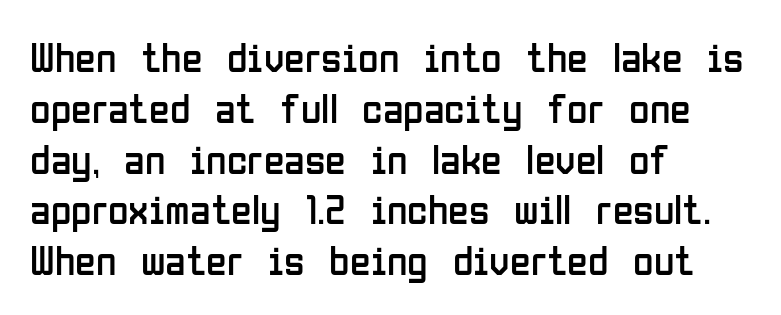
The image shows 42 px regular-weight, condensed sans-serif type, upright; set left-aligned, line spacing 1.21x, normal letter spacing, not underlined; low stroke contrast and a medium x-height.
